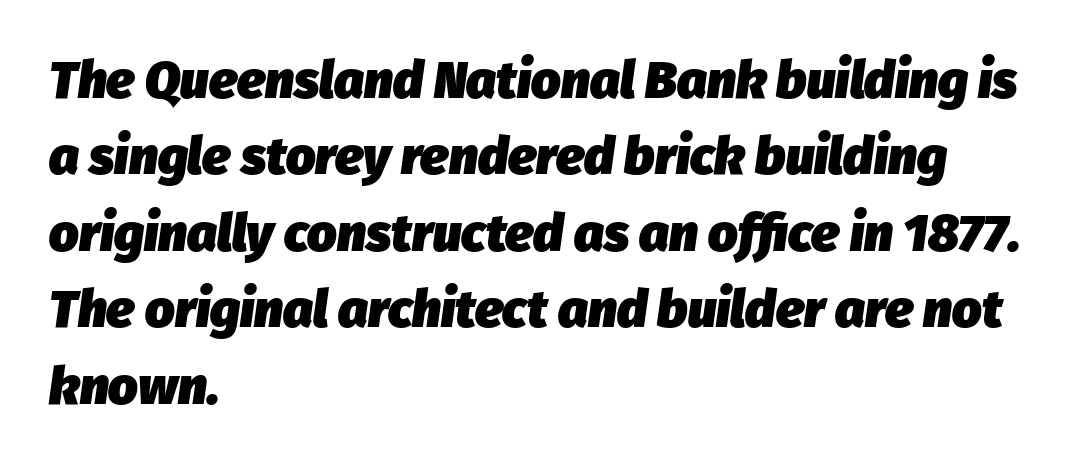
Q: Is the text bold? A: Yes.
Q: Is the text italic (slanted)? A: Yes, it leans right by about 8 degrees.
Q: Is the text underlined? A: No.
Q: How is the paragraph aligned? A: Left-aligned.
Q: Is the spacing between letters normal or unusually wide? A: Normal.
Q: Is the spacing between lines tight, normal or loose? A: Normal.
Q: Width (condensed, normal, or wide)? A: Normal.
Q: Stroke contrast? A: Low.
Q: x-height? A: Medium.
Q: Monospaced? A: No.
